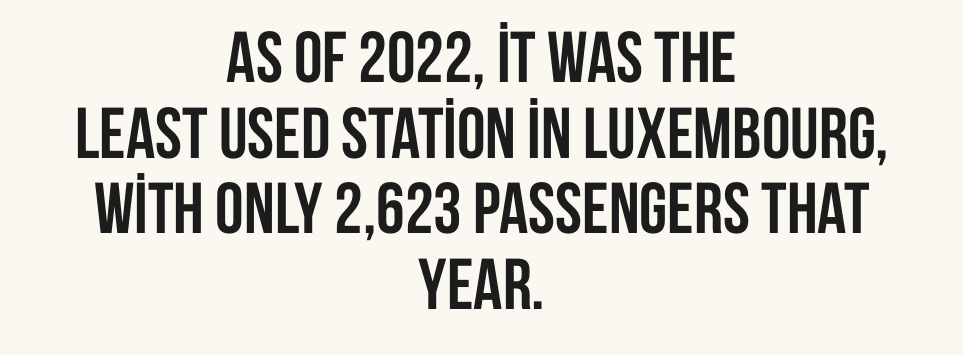
I'd describe the lettering as bold — thick and assertive. The passage shown is typed in a proportional face where columns would drift. Classification — sans serif. In terms of letterspacing, this is plain default setting. Which margin do the lines hug? Neither — every line sits in the middle.
